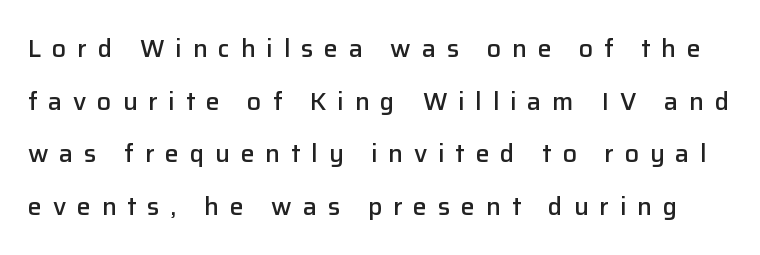
{"italic": "no", "bold": "semi", "underline": "no", "line_spacing": "loose", "line_spacing_ratio": 2.11, "letter_spacing": "wide", "letter_spacing_em": 0.43, "glyph_px": 25}
